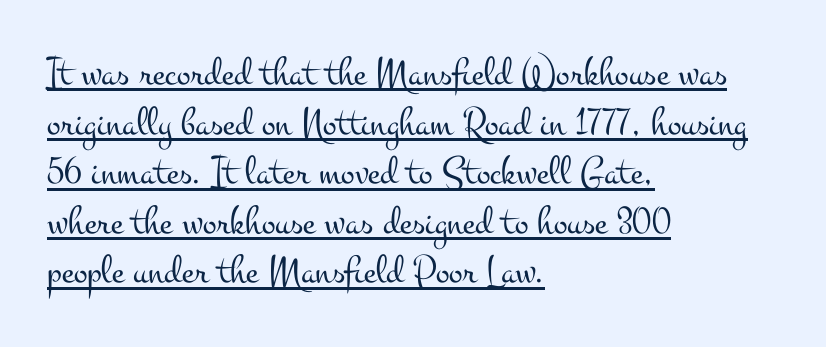
The image shows 41 px light, wide type; set left-aligned, line spacing 1.21x, normal letter spacing, underlined; medium stroke contrast and a small x-height.
